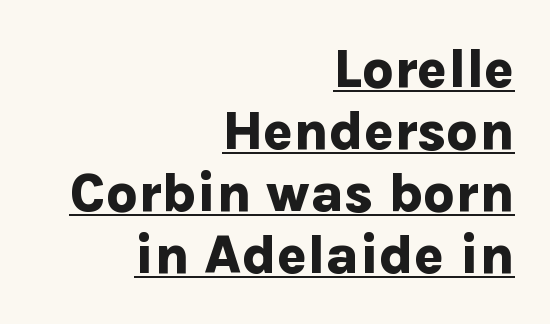
Is this a fixed-width face? No — the glyphs have proportional, varying widths. Check where the strokes stop: nothing finishes them off — pure sans. Here the glyphs are tracked normally, forming tight word shapes. Leading is clearly below the norm, producing a dense column.
